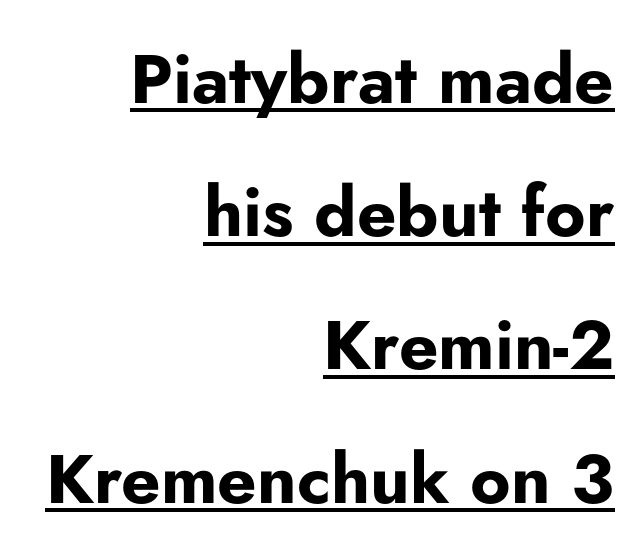
Q: Is the text bold? A: Yes.
Q: Is the text italic (slanted)? A: No, it is upright.
Q: Is the typeface a serif or a sans-serif typeface? A: Sans-serif.
Q: Is the text underlined? A: Yes.
Q: How is the paragraph aligned? A: Right-aligned.
Q: Is the spacing between letters normal or unusually wide? A: Normal.
Q: Is the spacing between lines tight, normal or loose? A: Loose.
Q: Width (condensed, normal, or wide)? A: Normal.
Q: Stroke contrast? A: Low.
Q: x-height? A: Small.
Q: Monospaced? A: No.
